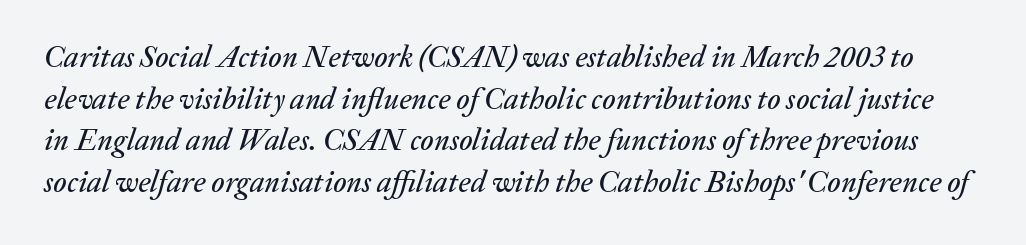
The image shows 30 px text type, italic (leaning right); set normal line spacing (1.39x), normal letter spacing, not underlined; low stroke contrast and a medium x-height.
